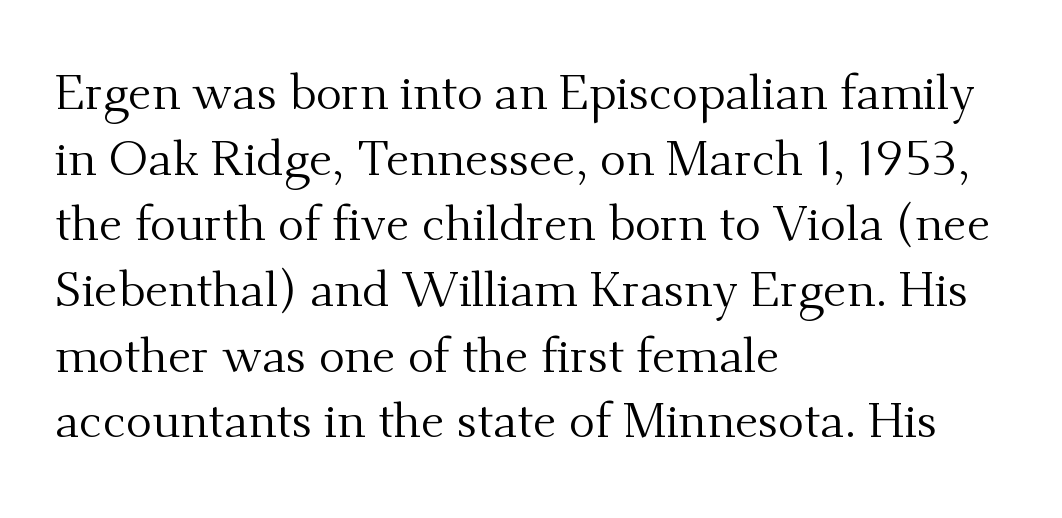
The image shows 49 px regular-weight serif type, upright; set left-aligned, normal line spacing (1.34x), normal letter spacing, not underlined; medium stroke contrast and a small x-height.
